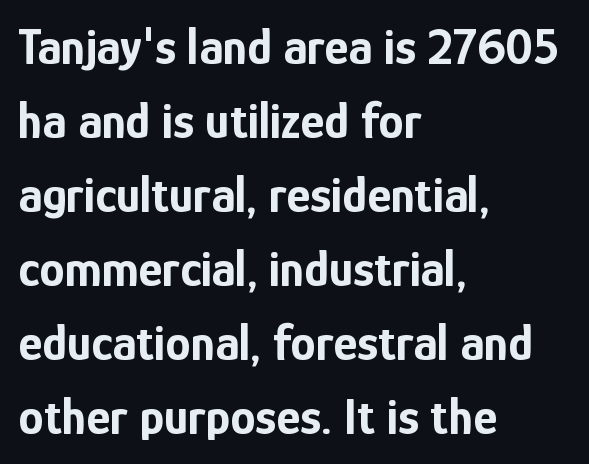
Q: Is the text bold? A: Yes.
Q: Is the text italic (slanted)? A: No, it is upright.
Q: Is the typeface a serif or a sans-serif typeface? A: Sans-serif.
Q: Is the text underlined? A: No.
Q: How is the paragraph aligned? A: Left-aligned.
Q: Is the spacing between letters normal or unusually wide? A: Normal.
Q: Is the spacing between lines tight, normal or loose? A: Normal.
Q: Width (condensed, normal, or wide)? A: Condensed.
Q: Stroke contrast? A: Low.
Q: x-height? A: Medium.
Q: Monospaced? A: No.
